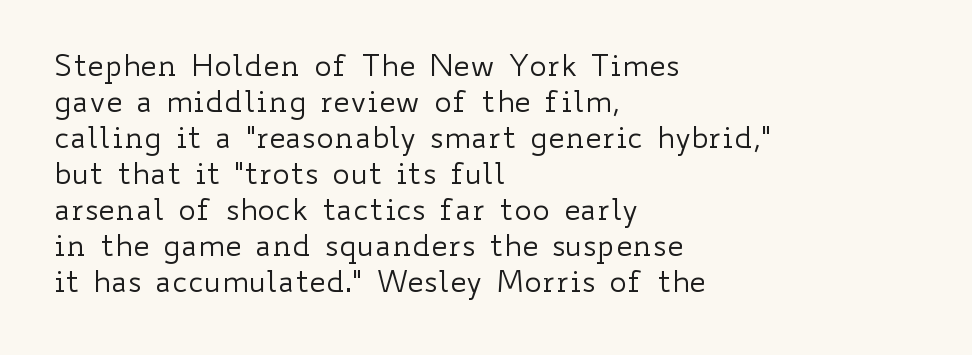
The image shows 30 px regular-weight, wide type, upright; set left-aligned, line spacing 1.2x, normal letter spacing, not underlined; low stroke contrast and a small x-height.
